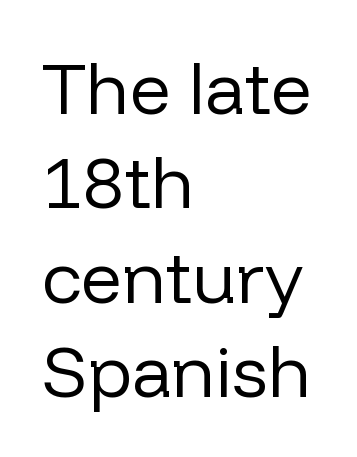
Q: Is the text bold? A: No.
Q: Is the text italic (slanted)? A: No, it is upright.
Q: Is the typeface a serif or a sans-serif typeface? A: Sans-serif.
Q: Is the text underlined? A: No.
Q: How is the paragraph aligned? A: Left-aligned.
Q: Is the spacing between letters normal or unusually wide? A: Normal.
Q: Is the spacing between lines tight, normal or loose? A: Normal.
Q: Width (condensed, normal, or wide)? A: Normal.
Q: Stroke contrast? A: Low.
Q: x-height? A: Medium.
Q: Monospaced? A: No.
